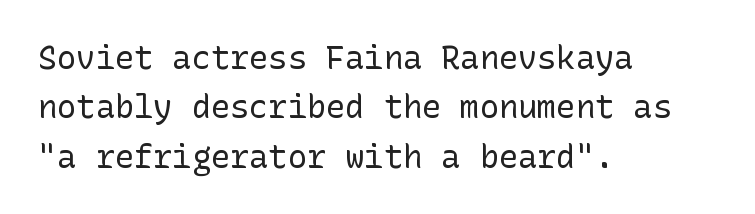
{"serif": "no", "italic": "no", "bold": "no", "weight": "regular", "width": "normal", "stroke_contrast": "low", "x_height": "medium", "underline": "no", "align": "left", "line_spacing": "normal", "line_spacing_ratio": 1.54, "letter_spacing": "normal", "letter_spacing_em": 0.0, "glyph_px": 32}
